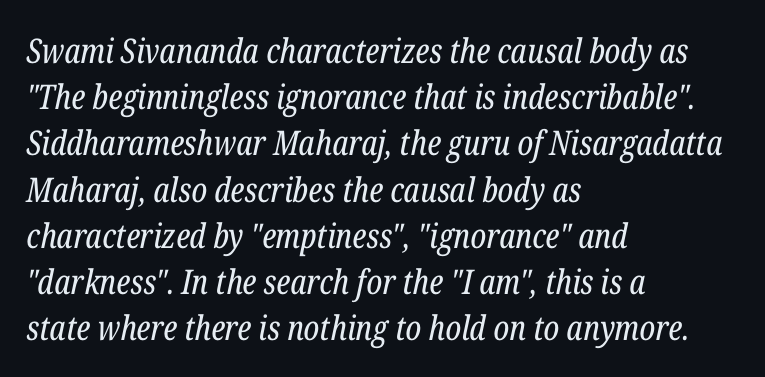
{"serif": "yes", "italic": "yes", "lean": "right", "slant_degrees": 12, "bold": "no", "weight": "regular", "width": "condensed", "stroke_contrast": "low", "x_height": "medium", "monospaced": "no", "underline": "no", "align": "left", "line_spacing": "normal", "line_spacing_ratio": 1.36, "letter_spacing": "normal", "letter_spacing_em": 0.0, "glyph_px": 34}
